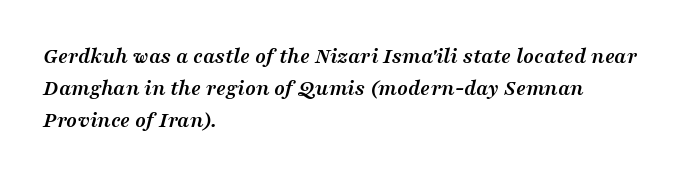
The image shows 22 px bold type, italic (leaning right); set left-aligned, normal line spacing (1.46x), normal letter spacing, not underlined.
